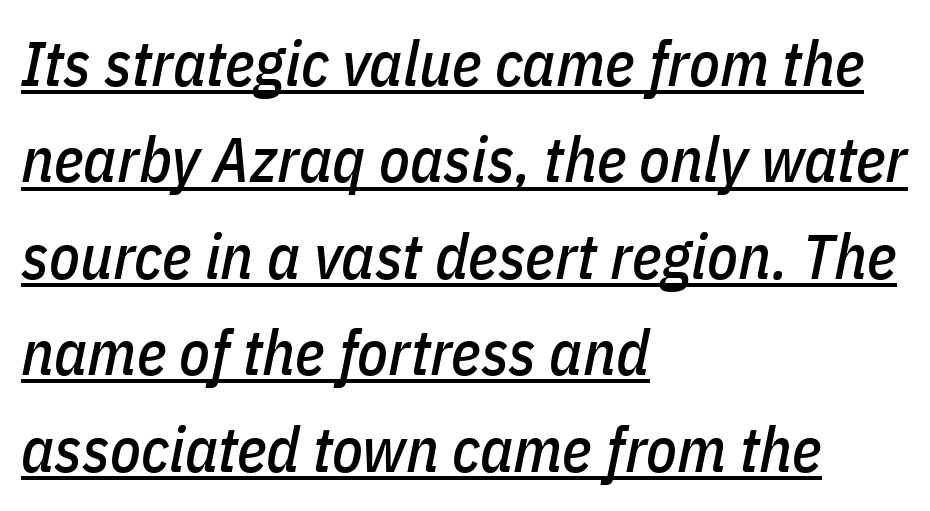
The image shows 63 px condensed type, italic (leaning right); set left-aligned, normal line spacing (1.53x), normal letter spacing, underlined; low stroke contrast and a medium x-height.
